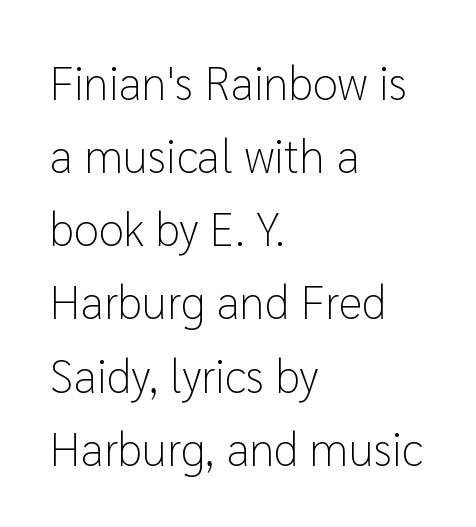
Q: Is the text bold? A: No.
Q: Is the text italic (slanted)? A: No, it is upright.
Q: Is the typeface a serif or a sans-serif typeface? A: Sans-serif.
Q: Is the text underlined? A: No.
Q: How is the paragraph aligned? A: Left-aligned.
Q: Is the spacing between letters normal or unusually wide? A: Normal.
Q: Is the spacing between lines tight, normal or loose? A: Normal.
Q: Width (condensed, normal, or wide)? A: Normal.
Q: Stroke contrast? A: Low.
Q: x-height? A: Medium.
Q: Monospaced? A: No.
